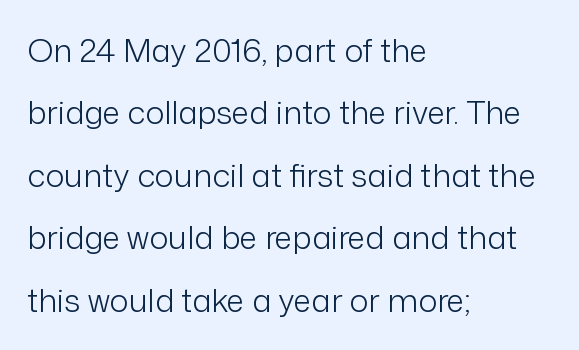
Q: Is the text bold? A: No.
Q: Is the text italic (slanted)? A: No, it is upright.
Q: Is the typeface a serif or a sans-serif typeface? A: Sans-serif.
Q: Is the text underlined? A: No.
Q: How is the paragraph aligned? A: Left-aligned.
Q: Is the spacing between letters normal or unusually wide? A: Normal.
Q: Is the spacing between lines tight, normal or loose? A: Loose.
Q: Width (condensed, normal, or wide)? A: Normal.
Q: Stroke contrast? A: Low.
Q: x-height? A: Medium.
Q: Monospaced? A: No.
